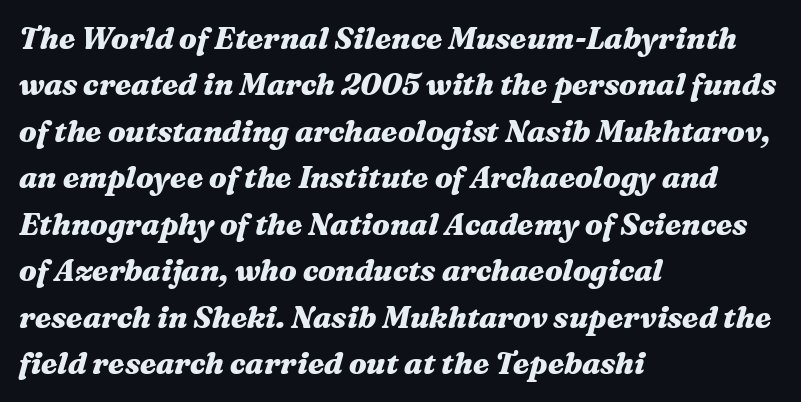
The image shows 30 px heavy, wide type, italic (leaning right); set left-aligned, normal line spacing (1.55x), normal letter spacing, not underlined; medium stroke contrast and a medium x-height.
